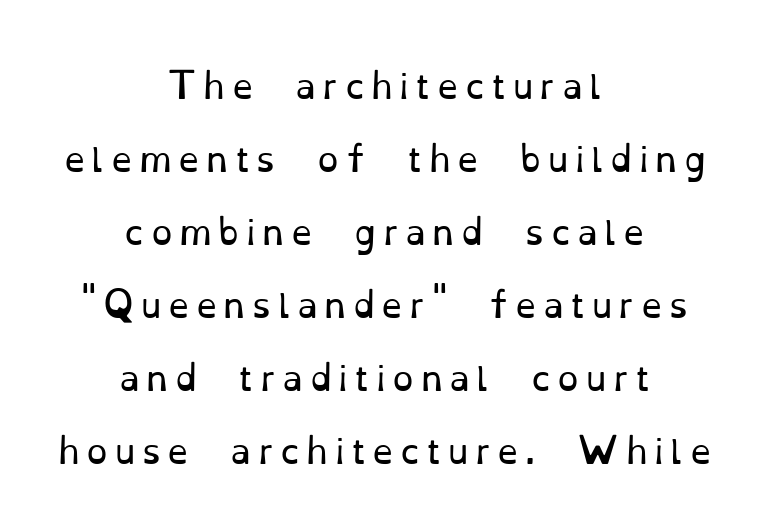
The image shows 34 px regular-weight serif type, upright; set centered, loose line spacing (2.15x), not underlined; low stroke contrast and a small x-height.
